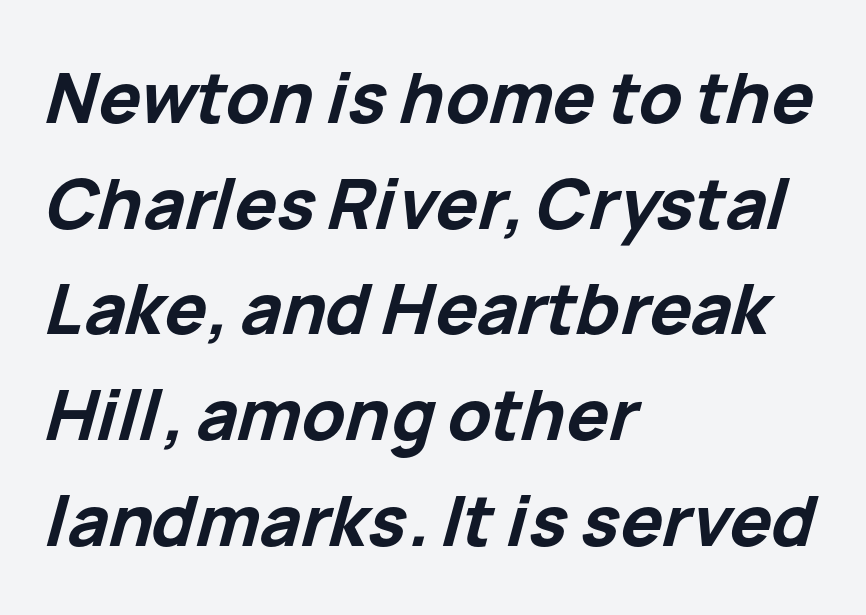
Q: Is the text bold? A: Yes.
Q: Is the text italic (slanted)? A: Yes, it leans right by about 15 degrees.
Q: Is the text underlined? A: No.
Q: How is the paragraph aligned? A: Left-aligned.
Q: Is the spacing between letters normal or unusually wide? A: Normal.
Q: Is the spacing between lines tight, normal or loose? A: Normal.
Q: Width (condensed, normal, or wide)? A: Normal.
Q: Stroke contrast? A: Low.
Q: x-height? A: Medium.
Q: Monospaced? A: No.
